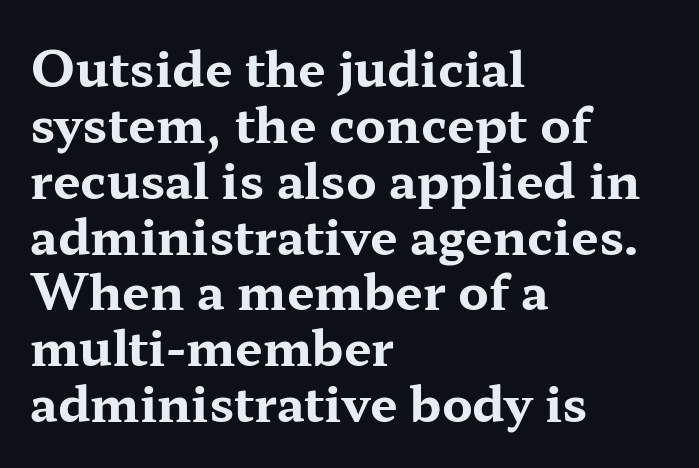
The image shows 49 px bold, wide serif type, upright; set left-aligned, tight line spacing (1.14x), normal letter spacing, not underlined; medium stroke contrast and a medium x-height.
